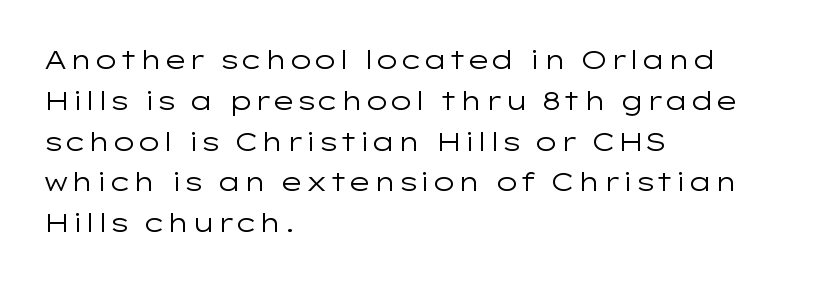
Q: Is the text bold? A: No.
Q: Is the text italic (slanted)? A: No, it is upright.
Q: Is the text underlined? A: No.
Q: How is the paragraph aligned? A: Left-aligned.
Q: Is the spacing between letters normal or unusually wide? A: Normal.
Q: Is the spacing between lines tight, normal or loose? A: Normal.
